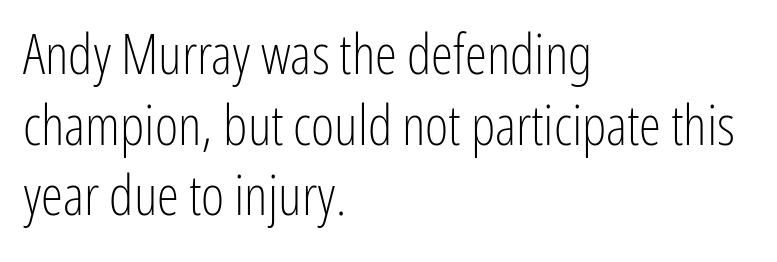
Q: Is the text bold? A: No.
Q: Is the text italic (slanted)? A: No, it is upright.
Q: Is the typeface a serif or a sans-serif typeface? A: Sans-serif.
Q: Is the text underlined? A: No.
Q: How is the paragraph aligned? A: Left-aligned.
Q: Is the spacing between letters normal or unusually wide? A: Normal.
Q: Is the spacing between lines tight, normal or loose? A: Normal.
Q: Width (condensed, normal, or wide)? A: Condensed.
Q: Stroke contrast? A: Low.
Q: x-height? A: Medium.
Q: Monospaced? A: No.
